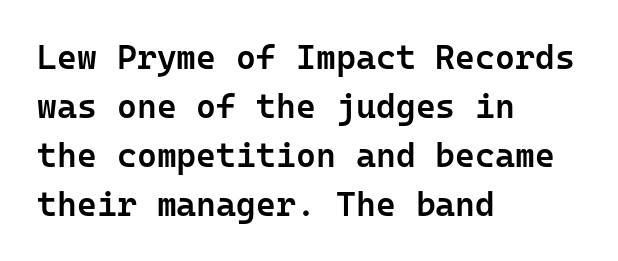
{"serif": "no", "italic": "no", "bold": "semi", "weight": "semibold", "width": "normal", "stroke_contrast": "low", "x_height": "medium", "monospaced": "yes", "underline": "no", "align": "left", "line_spacing": "normal", "line_spacing_ratio": 1.44, "letter_spacing": "normal", "letter_spacing_em": 0.0, "glyph_px": 34}
